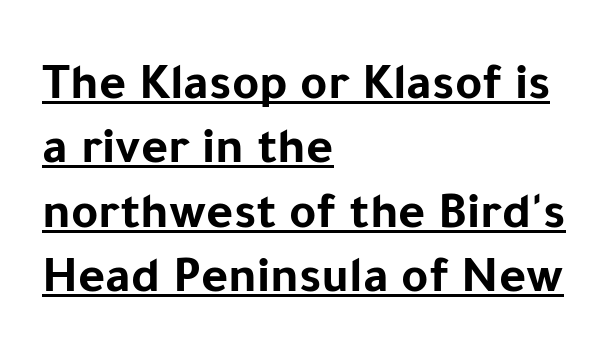
Q: Is the text bold? A: Yes.
Q: Is the text italic (slanted)? A: No, it is upright.
Q: Is the typeface a serif or a sans-serif typeface? A: Sans-serif.
Q: Is the text underlined? A: Yes.
Q: How is the paragraph aligned? A: Left-aligned.
Q: Is the spacing between letters normal or unusually wide? A: Normal.
Q: Width (condensed, normal, or wide)? A: Normal.
Q: Stroke contrast? A: Low.
Q: x-height? A: Medium.
Q: Monospaced? A: No.
